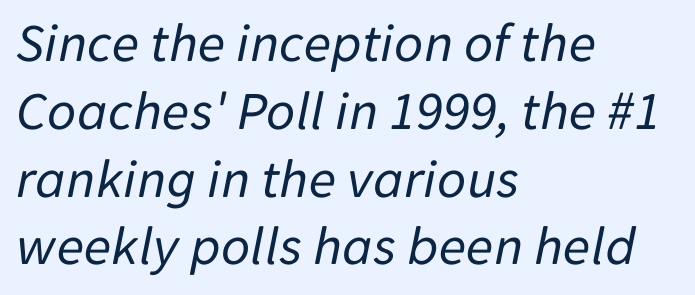
The image shows 56 px regular-weight type, italic (leaning right); set left-aligned, line spacing 1.21x, normal letter spacing, not underlined; low stroke contrast and a medium x-height.
